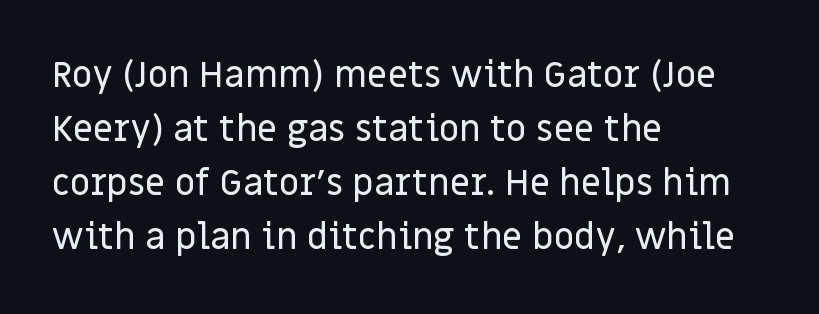
Font category for this specimen: sans-serif. What's the leading like? Ordinary, nothing unusual. Here the designer chose a conventional face with non-uniform glyph widths. Rule under the text: the space is simply empty. Do the letters lean? They stand straight. Here the glyphs are tracked normally, forming tight word shapes.
